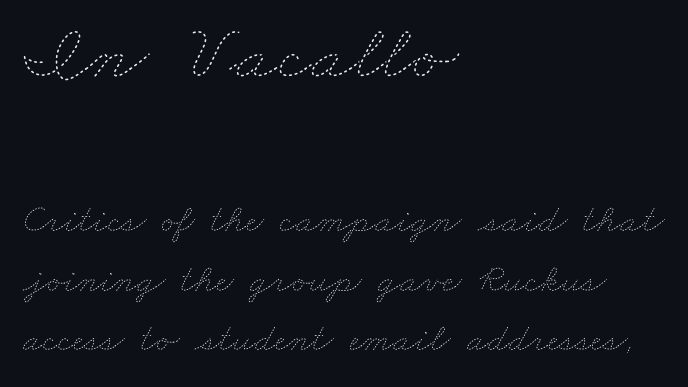
{"bold": "no", "weight": "thin", "width": "wide", "stroke_contrast": "low", "x_height": "small", "monospaced": "no", "underline": "no", "align": "left", "line_spacing": "normal", "line_spacing_ratio": 1.49, "letter_spacing": "normal", "letter_spacing_em": 0.0, "larger_block": "first", "size_ratio": 1.98, "glyph_px": 79}
